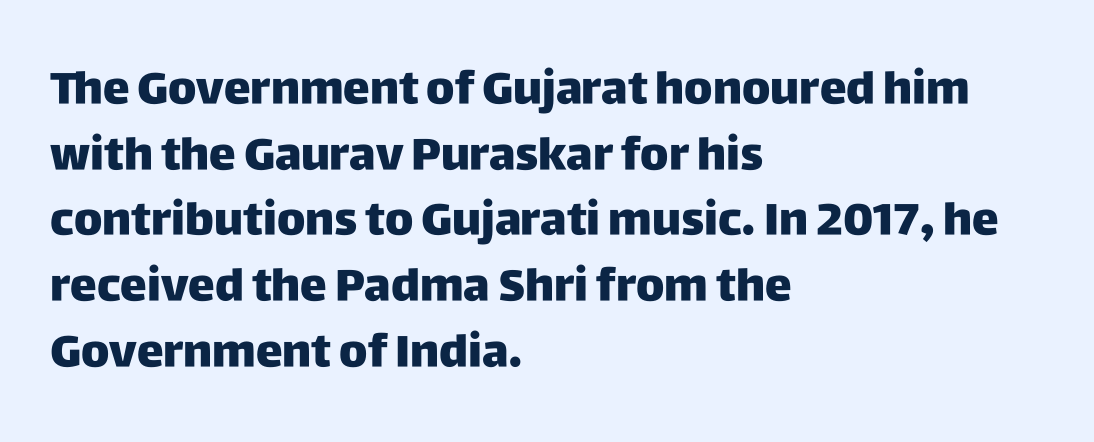
Q: Is the text bold? A: Yes.
Q: Is the text italic (slanted)? A: No, it is upright.
Q: Is the typeface a serif or a sans-serif typeface? A: Sans-serif.
Q: Is the text underlined? A: No.
Q: How is the paragraph aligned? A: Left-aligned.
Q: Is the spacing between letters normal or unusually wide? A: Normal.
Q: Is the spacing between lines tight, normal or loose? A: Normal.
Q: Width (condensed, normal, or wide)? A: Normal.
Q: Stroke contrast? A: Low.
Q: x-height? A: Large.
Q: Monospaced? A: No.
